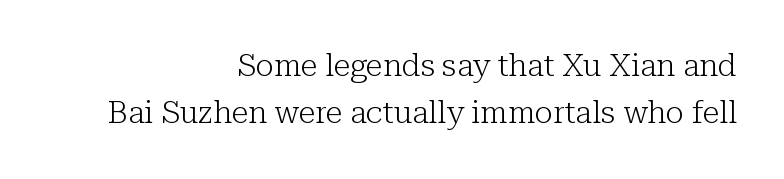
The image shows 31 px light serif type, upright; set right-aligned, normal line spacing (1.53x), normal letter spacing, not underlined; low stroke contrast and a medium x-height.
